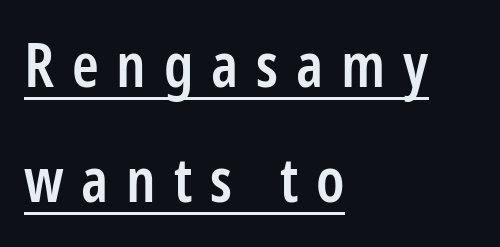
The lines are quadded left. Display-style spreading of the glyphs; the letterfit is very open. The face used here is a semibold: visibly heavier than regular, lighter than bold. Is this a fixed-width face? No — the glyphs have proportional, varying widths. Stroke terminals: plain, sans-serif. Is there any slant? The stems are plumb.
